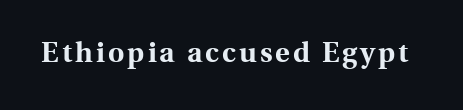
Q: Is the text bold? A: Yes.
Q: Is the text italic (slanted)? A: No, it is upright.
Q: Is the typeface a serif or a sans-serif typeface? A: Serif.
Q: Is the text underlined? A: No.
Q: Width (condensed, normal, or wide)? A: Normal.
Q: x-height? A: Medium.
Q: Monospaced? A: No.
